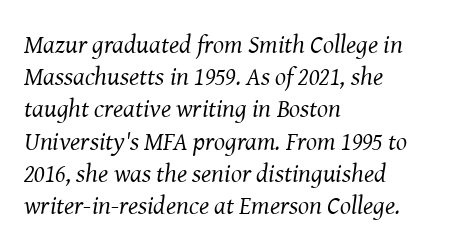
{"italic": "yes", "lean": "right", "slant_degrees": 8, "bold": "no", "underline": "no", "align": "left", "line_spacing_ratio": 1.24, "letter_spacing": "normal", "letter_spacing_em": 0.0, "glyph_px": 26}
